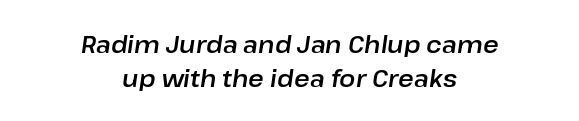
The lines sit at an ordinary, default distance from one another. In CSS terms this would be text-align: center. The passage shown leans; its letterforms are oblique. The specimen omits any rule beneath the text block's lines.
